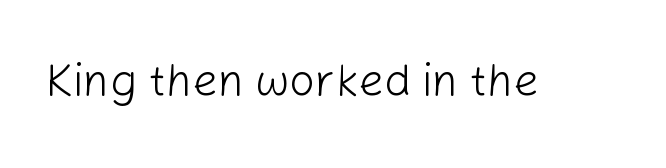
The text was rendered using a sans face with plain stroke endings. Tracking value appears to be zero — textbook default spacing. The cut favours lightness, reaching ordinary text weight at its darkest. This is the regular roman posture of the typeface. Spacing verdict: proportional, widths tailored to each character.
